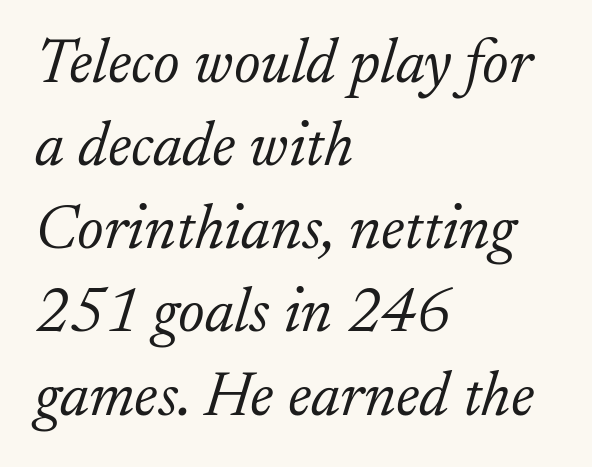
Q: Is the text bold? A: No.
Q: Is the text italic (slanted)? A: Yes, it leans right by about 17 degrees.
Q: Is the typeface a serif or a sans-serif typeface? A: Serif.
Q: Is the text underlined? A: No.
Q: How is the paragraph aligned? A: Left-aligned.
Q: Is the spacing between letters normal or unusually wide? A: Normal.
Q: Is the spacing between lines tight, normal or loose? A: Normal.
Q: Width (condensed, normal, or wide)? A: Normal.
Q: Stroke contrast? A: Low.
Q: x-height? A: Small.
Q: Monospaced? A: No.
